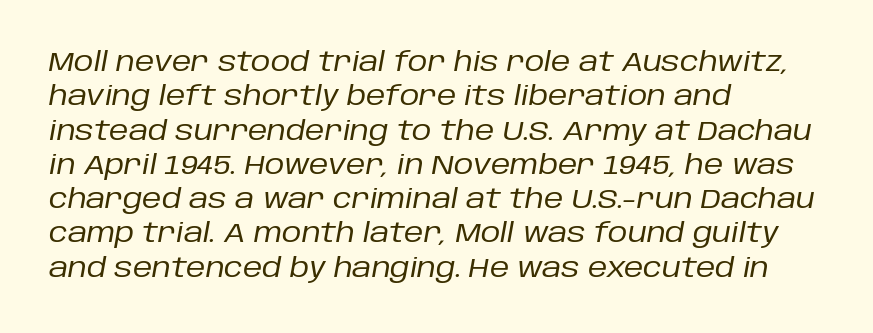
Q: Is the text bold? A: No.
Q: Is the text italic (slanted)? A: Yes, it leans right by about 10 degrees.
Q: Is the text underlined? A: No.
Q: How is the paragraph aligned? A: Left-aligned.
Q: Is the spacing between letters normal or unusually wide? A: Normal.
Q: Is the spacing between lines tight, normal or loose? A: Normal.
